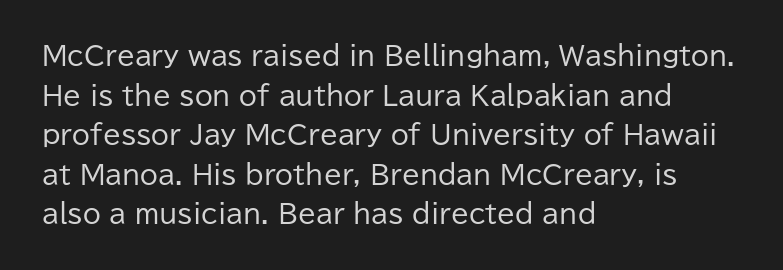
Q: Is the text bold? A: No.
Q: Is the text italic (slanted)? A: No, it is upright.
Q: Is the text underlined? A: No.
Q: How is the paragraph aligned? A: Left-aligned.
Q: Is the spacing between letters normal or unusually wide? A: Normal.
Q: Is the spacing between lines tight, normal or loose? A: Normal.
